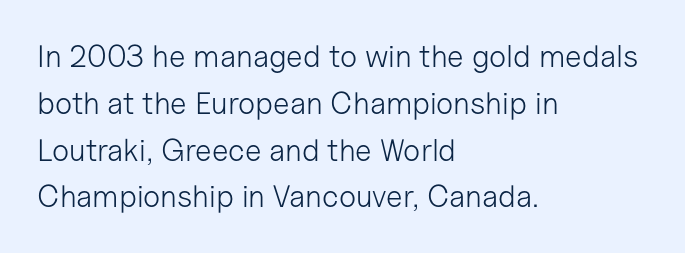
The image shows 31 px light sans-serif type, upright; set left-aligned, normal line spacing (1.51x), normal letter spacing, not underlined; low stroke contrast and a medium x-height.
